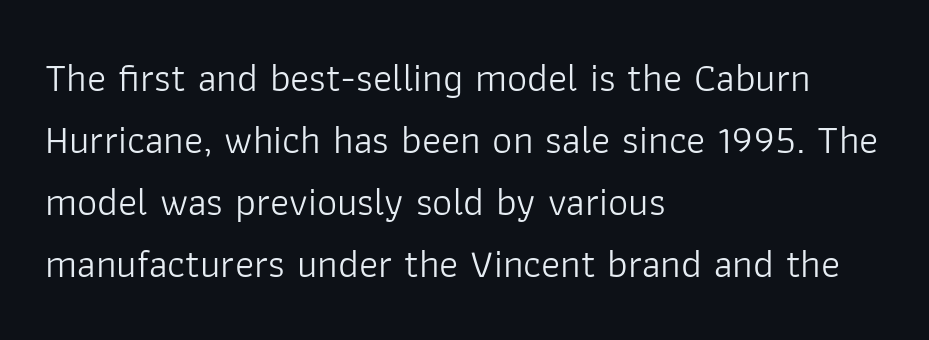
The image shows 40 px light sans-serif type, upright; set left-aligned, normal line spacing (1.55x), normal letter spacing, not underlined; low stroke contrast and a medium x-height.
